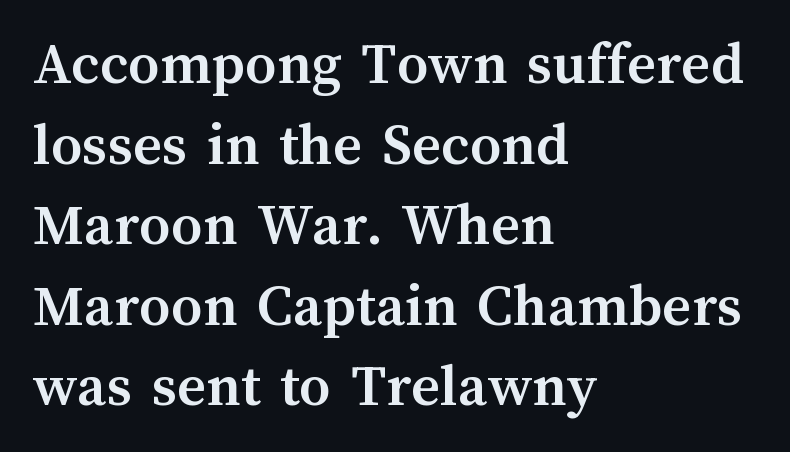
Q: Is the text bold? A: Yes.
Q: Is the text italic (slanted)? A: No, it is upright.
Q: Is the text underlined? A: No.
Q: How is the paragraph aligned? A: Left-aligned.
Q: Is the spacing between letters normal or unusually wide? A: Normal.
Q: Is the spacing between lines tight, normal or loose? A: Normal.
Q: Width (condensed, normal, or wide)? A: Normal.
Q: Stroke contrast? A: Medium.
Q: x-height? A: Medium.
Q: Monospaced? A: No.
